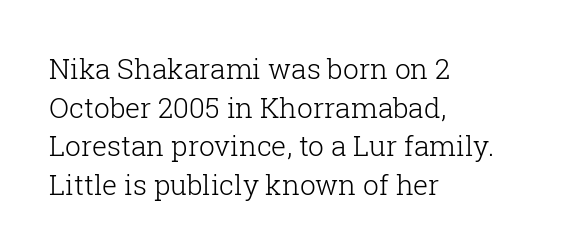
The image shows 28 px light serif type, upright; set left-aligned, normal line spacing (1.38x), normal letter spacing, not underlined; low stroke contrast and a medium x-height.
